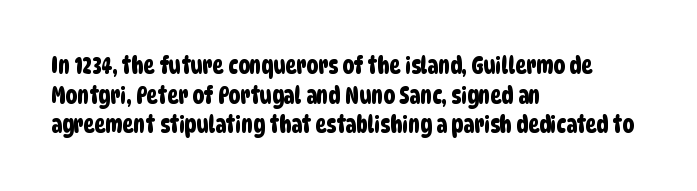
Leading matches the norm, producing a regular column. The passage is arranged the way most books set body copy — flush left. These lines keep a tight, regular rhythm from letter to letter. Underlining? Definitely not there.
